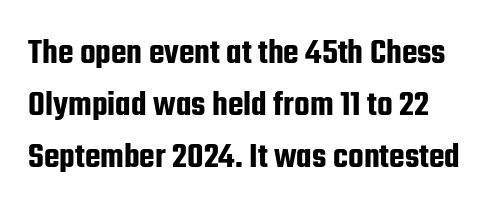
Q: Is the text italic (slanted)? A: No, it is upright.
Q: Is the typeface a serif or a sans-serif typeface? A: Sans-serif.
Q: Is the text underlined? A: No.
Q: Is the spacing between letters normal or unusually wide? A: Normal.
Q: Is the spacing between lines tight, normal or loose? A: Normal.
Q: Width (condensed, normal, or wide)? A: Condensed.
Q: Stroke contrast? A: Low.
Q: x-height? A: Medium.
Q: Monospaced? A: No.
